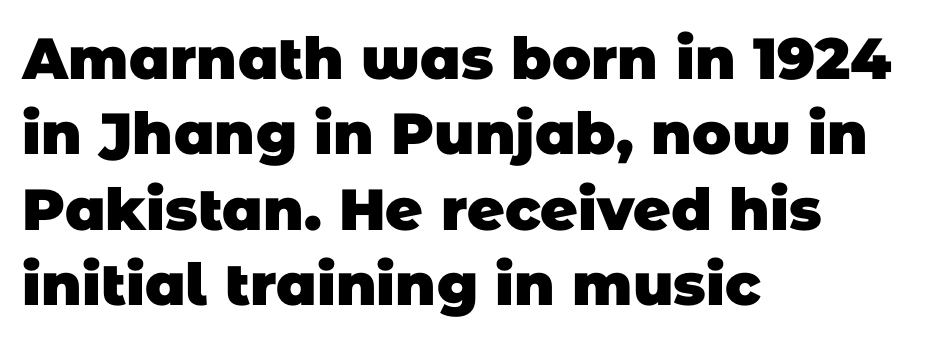
As a designer I'd log this as weight 700, bold. Type without underlining. A normal amount of white space separates one row of letters from the next. In CSS terms this would be text-align: left. The font family rendered here belongs to the sans-serif group.
